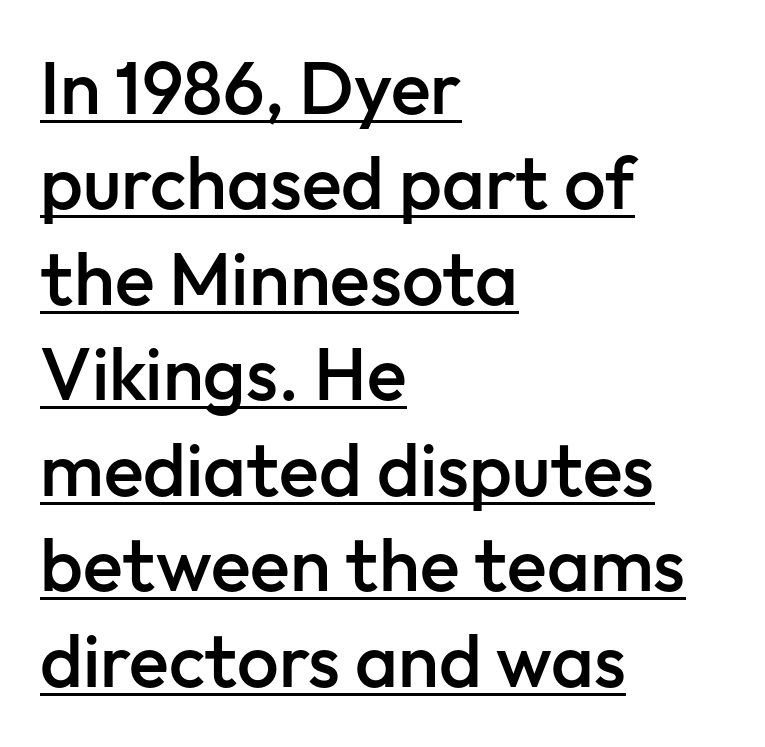
The image shows 74 px semibold sans-serif type, upright; set left-aligned, normal line spacing (1.29x), normal letter spacing, underlined; low stroke contrast and a medium x-height.
